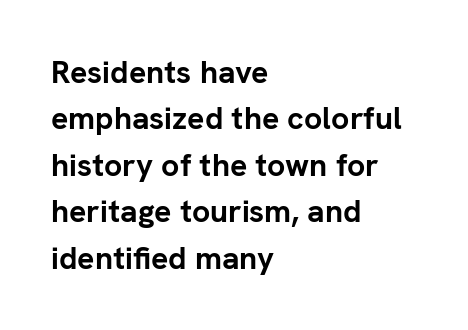
Q: Is the text bold? A: Yes.
Q: Is the text italic (slanted)? A: No, it is upright.
Q: Is the typeface a serif or a sans-serif typeface? A: Sans-serif.
Q: Is the text underlined? A: No.
Q: How is the paragraph aligned? A: Left-aligned.
Q: Is the spacing between letters normal or unusually wide? A: Normal.
Q: Is the spacing between lines tight, normal or loose? A: Normal.
Q: Width (condensed, normal, or wide)? A: Normal.
Q: Stroke contrast? A: Low.
Q: x-height? A: Medium.
Q: Monospaced? A: No.
